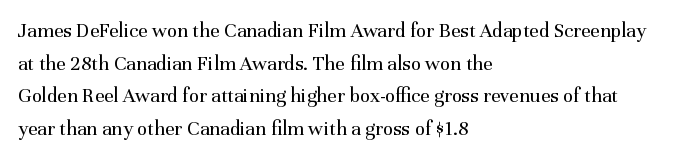
{"italic": "no", "bold": "no", "underline": "no", "align": "left", "line_spacing": "normal", "line_spacing_ratio": 1.55, "letter_spacing": "normal", "letter_spacing_em": 0.0, "glyph_px": 21}
